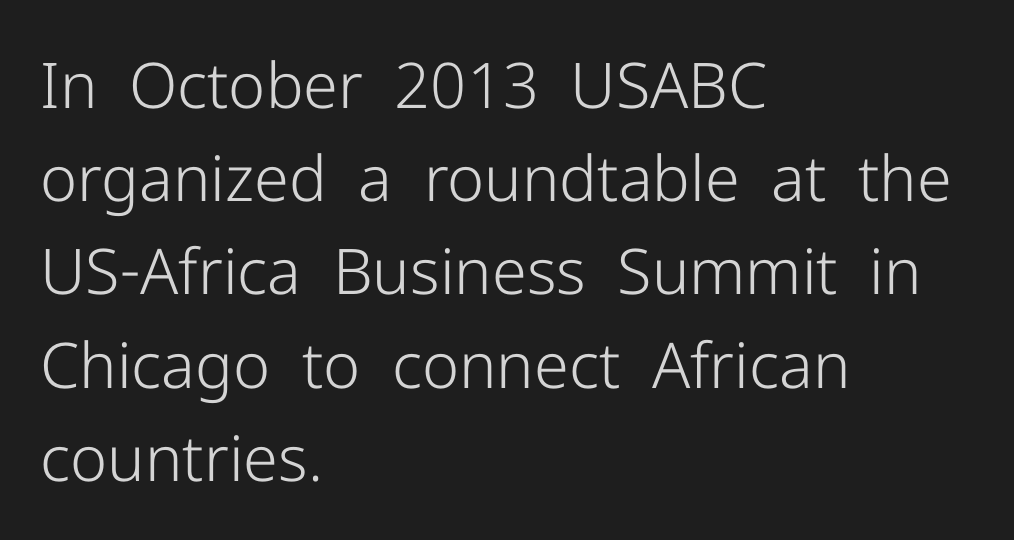
{"serif": "no", "italic": "no", "bold": "no", "weight": "light", "width": "normal", "stroke_contrast": "low", "x_height": "medium", "monospaced": "no", "underline": "no", "align": "left", "line_spacing": "normal", "line_spacing_ratio": 1.48, "letter_spacing": "normal", "letter_spacing_em": 0.0, "glyph_px": 63}
